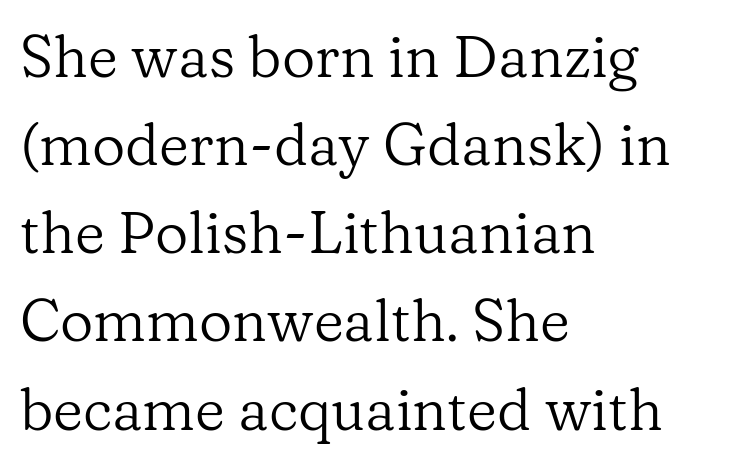
{"serif": "yes", "italic": "no", "bold": "no", "weight": "regular", "width": "normal", "stroke_contrast": "low", "x_height": "medium", "monospaced": "no", "underline": "no", "align": "left", "line_spacing": "normal", "line_spacing_ratio": 1.52, "letter_spacing": "normal", "letter_spacing_em": 0.0, "glyph_px": 58}
